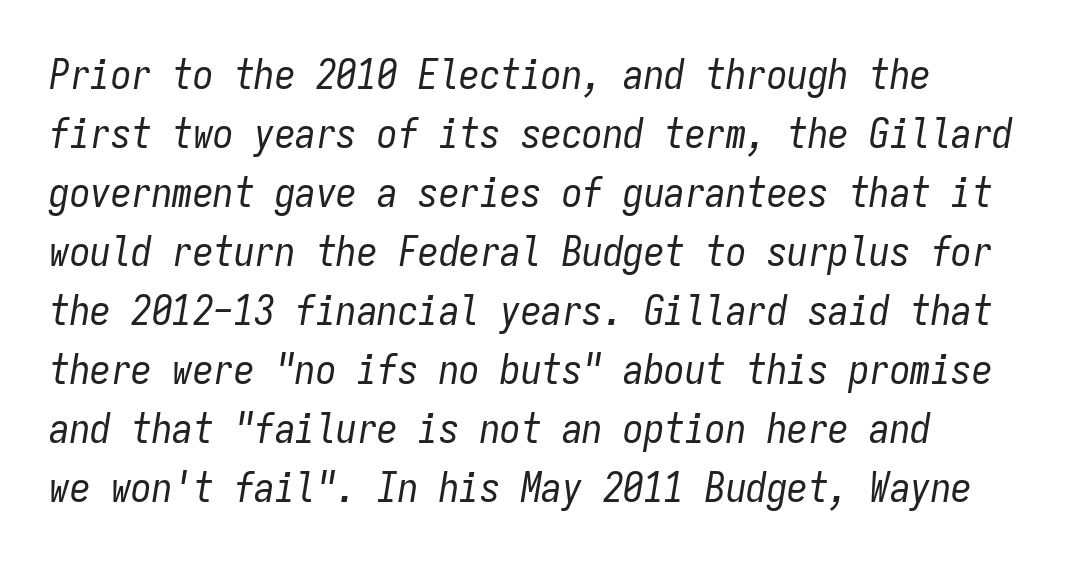
Q: Is the text bold? A: No.
Q: Is the text italic (slanted)? A: Yes, it leans right by about 9 degrees.
Q: Is the text underlined? A: No.
Q: Is the spacing between letters normal or unusually wide? A: Normal.
Q: Is the spacing between lines tight, normal or loose? A: Normal.
Q: Width (condensed, normal, or wide)? A: Condensed.
Q: Stroke contrast? A: Low.
Q: x-height? A: Medium.
Q: Monospaced? A: Yes.
